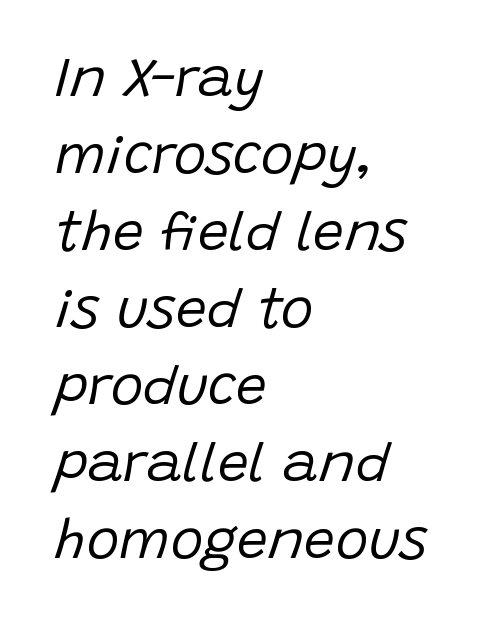
Q: Is the text bold? A: No.
Q: Is the text italic (slanted)? A: Yes, it leans right by about 15 degrees.
Q: Is the text underlined? A: No.
Q: How is the paragraph aligned? A: Left-aligned.
Q: Is the spacing between letters normal or unusually wide? A: Normal.
Q: Is the spacing between lines tight, normal or loose? A: Normal.
Q: Width (condensed, normal, or wide)? A: Normal.
Q: Stroke contrast? A: Low.
Q: x-height? A: Large.
Q: Monospaced? A: No.
